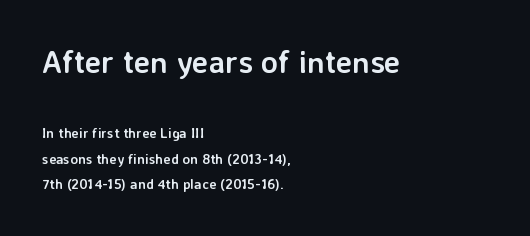
Q: Is the text bold? A: Yes.
Q: Is the text italic (slanted)? A: No, it is upright.
Q: Is the typeface a serif or a sans-serif typeface? A: Sans-serif.
Q: Is the text underlined? A: No.
Q: How is the paragraph aligned? A: Left-aligned.
Q: Is the spacing between letters normal or unusually wide? A: Normal.
Q: Which block of text is set in a larger size, the first (top) or the second (bottom)? A: The first (top) one.
Q: Width (condensed, normal, or wide)? A: Normal.
Q: Stroke contrast? A: Low.
Q: x-height? A: Medium.
Q: Monospaced? A: No.
